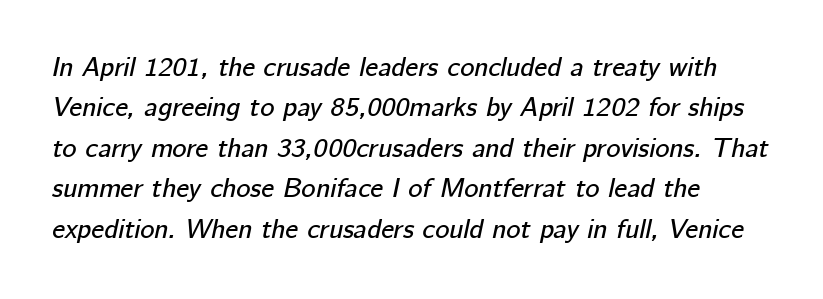
The image shows 27 px text type, italic (leaning right); set left-aligned, normal line spacing (1.5x), normal letter spacing, not underlined.
